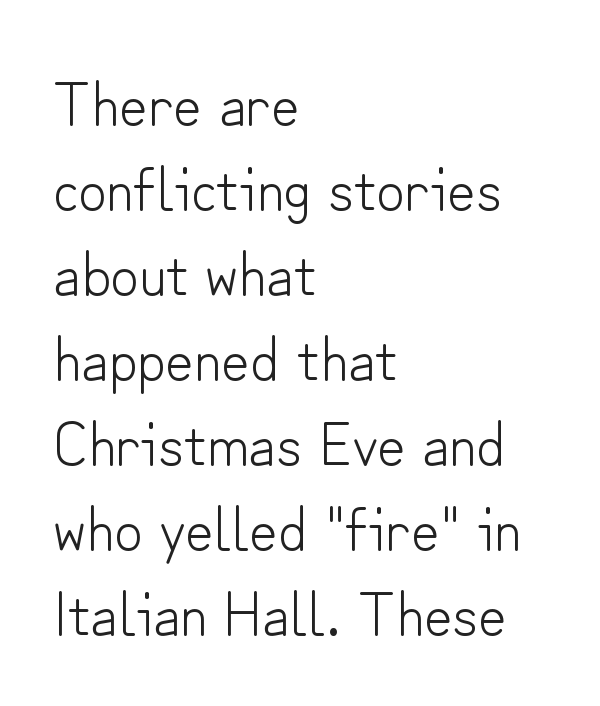
Q: Is the text bold? A: No.
Q: Is the text italic (slanted)? A: No, it is upright.
Q: Is the typeface a serif or a sans-serif typeface? A: Sans-serif.
Q: Is the text underlined? A: No.
Q: How is the paragraph aligned? A: Left-aligned.
Q: Is the spacing between letters normal or unusually wide? A: Normal.
Q: Is the spacing between lines tight, normal or loose? A: Normal.
Q: Width (condensed, normal, or wide)? A: Normal.
Q: Stroke contrast? A: Low.
Q: x-height? A: Small.
Q: Monospaced? A: No.
